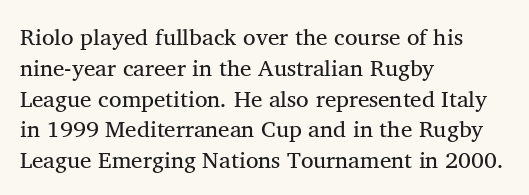
{"italic": "no", "bold": "no", "underline": "no", "align": "left", "line_spacing": "normal", "line_spacing_ratio": 1.34, "letter_spacing": "normal", "letter_spacing_em": 0.0, "glyph_px": 23}
